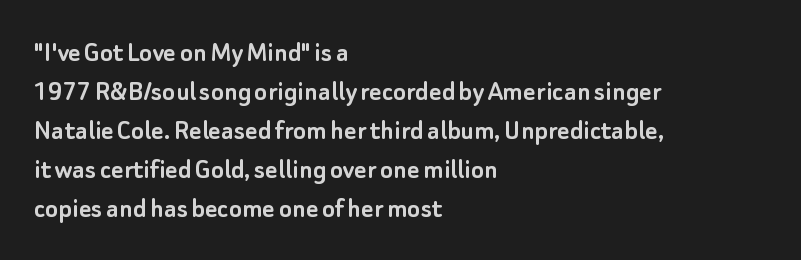
{"serif": "no", "italic": "no", "width": "normal", "stroke_contrast": "low", "x_height": "small", "monospaced": "no", "underline": "no", "align": "left", "line_spacing": "normal", "line_spacing_ratio": 1.3, "letter_spacing": "normal", "letter_spacing_em": 0.0, "glyph_px": 30}
